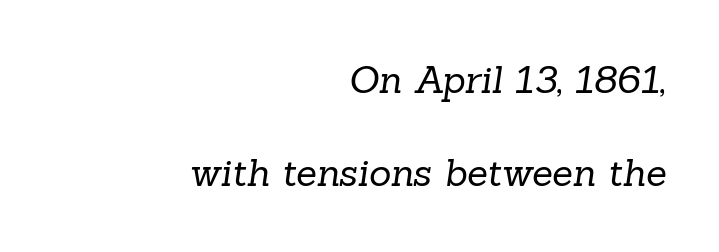
Q: Is the text bold? A: No.
Q: Is the typeface a serif or a sans-serif typeface? A: Serif.
Q: Is the text underlined? A: No.
Q: How is the paragraph aligned? A: Right-aligned.
Q: Is the spacing between letters normal or unusually wide? A: Normal.
Q: Is the spacing between lines tight, normal or loose? A: Loose.
Q: Width (condensed, normal, or wide)? A: Normal.
Q: Stroke contrast? A: Low.
Q: x-height? A: Medium.
Q: Monospaced? A: No.
